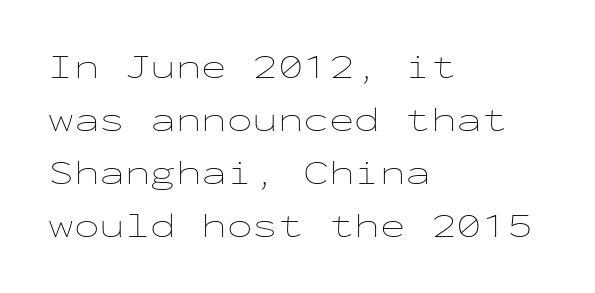
This block has exactly the height ordinary leading produces. Is this a heavy cut? Hardly; it is regular or lighter. Has an underline been added? It has not. The paragraph has a hard left edge and a soft right edge. The font's upright variant was chosen for this text. Spacing verdict: monospaced, one width for all characters.
